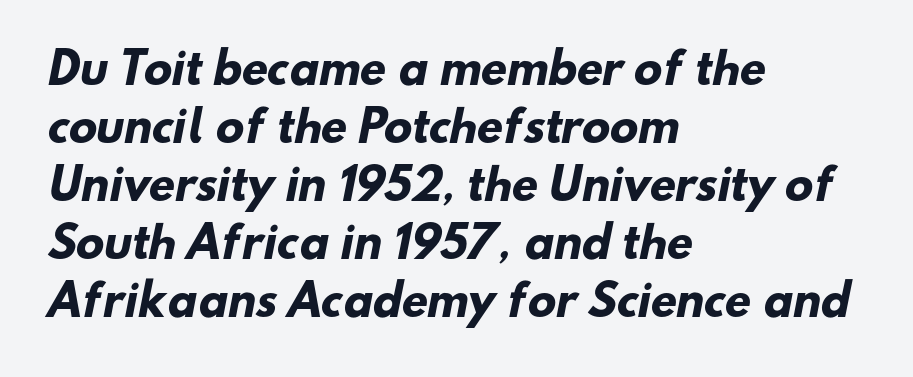
Q: Is the text bold? A: Yes.
Q: Is the typeface a serif or a sans-serif typeface? A: Sans-serif.
Q: Is the text underlined? A: No.
Q: How is the paragraph aligned? A: Left-aligned.
Q: Is the spacing between letters normal or unusually wide? A: Normal.
Q: Is the spacing between lines tight, normal or loose? A: Normal.
Q: Width (condensed, normal, or wide)? A: Normal.
Q: Stroke contrast? A: Low.
Q: x-height? A: Small.
Q: Monospaced? A: No.
